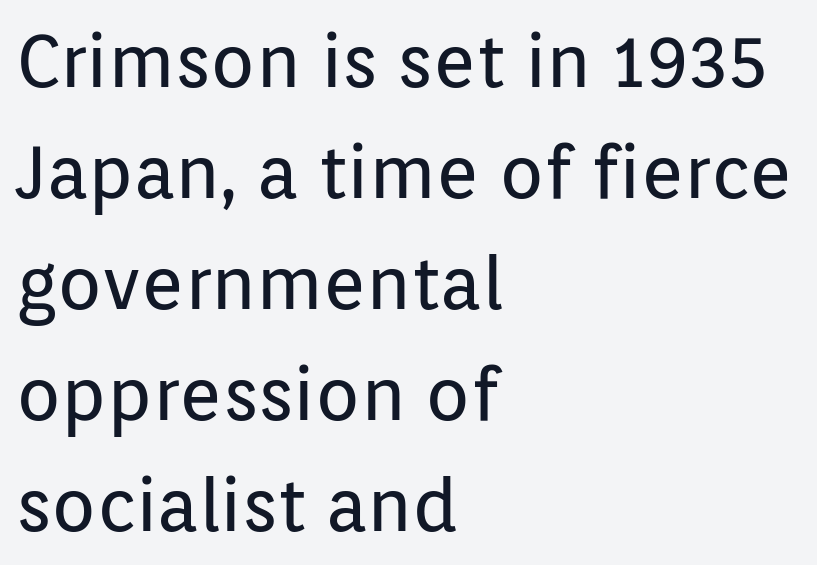
The image shows 73 px regular-weight sans-serif type, upright; set left-aligned, normal line spacing (1.52x), normal letter spacing, not underlined; low stroke contrast and a medium x-height.
